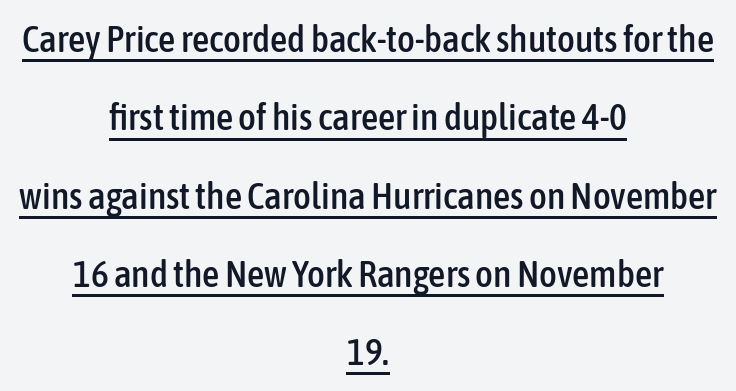
{"serif": "no", "italic": "no", "width": "condensed", "stroke_contrast": "low", "x_height": "medium", "monospaced": "no", "underline": "yes", "align": "center", "line_spacing": "loose", "line_spacing_ratio": 2.06, "letter_spacing": "normal", "letter_spacing_em": 0.0, "glyph_px": 38}
